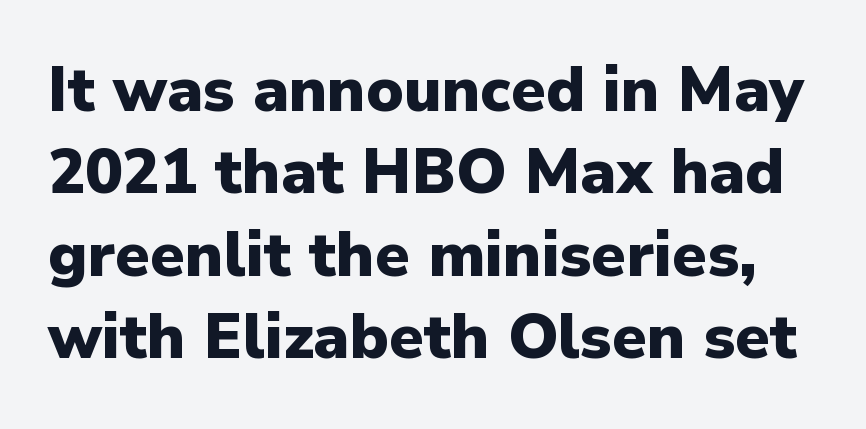
The image shows 62 px heavy sans-serif type, upright; set normal line spacing (1.33x), normal letter spacing, not underlined; low stroke contrast and a medium x-height.
